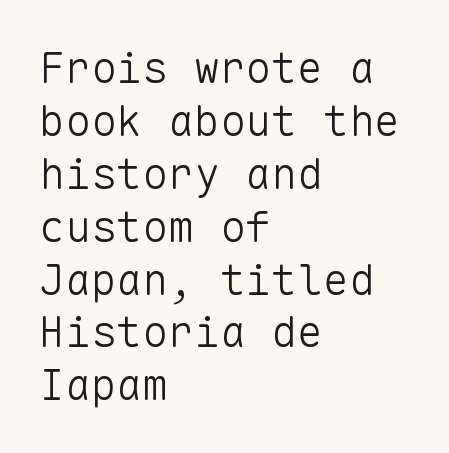
Stroke thickness stays within the range of a standard reading face or lighter. Words float on clear page, feet unadorned. These lines are rendered in a fixed-pitch font. Posture: straight, roman, zero tilt. Default kerning and tracking; the words read as compact shapes.
